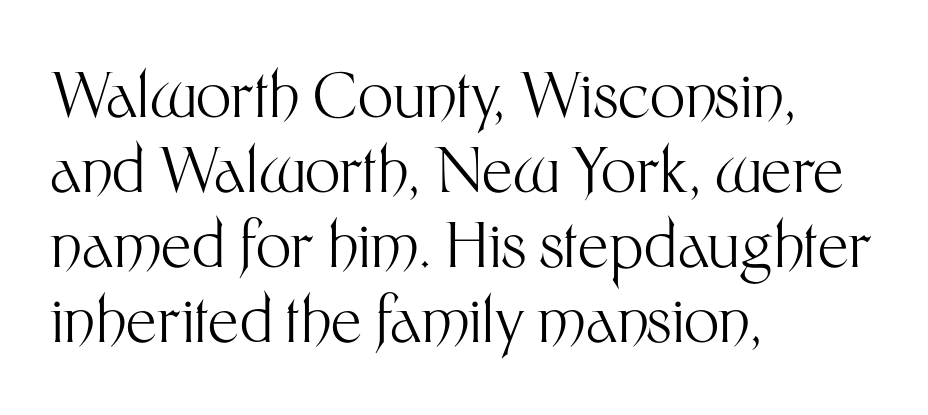
Q: Is the text bold? A: No.
Q: Is the text italic (slanted)? A: No, it is upright.
Q: Is the typeface a serif or a sans-serif typeface? A: Sans-serif.
Q: Is the text underlined? A: No.
Q: How is the paragraph aligned? A: Left-aligned.
Q: Is the spacing between letters normal or unusually wide? A: Normal.
Q: Width (condensed, normal, or wide)? A: Normal.
Q: Stroke contrast? A: Medium.
Q: x-height? A: Medium.
Q: Monospaced? A: No.
